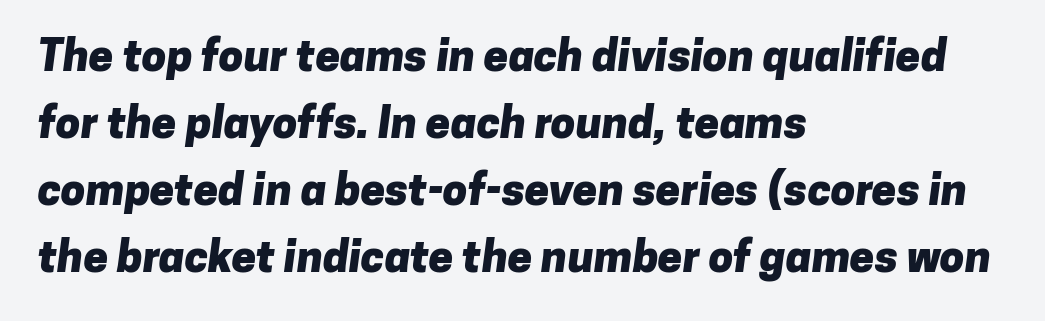
Summary of weight: heavy, a full bold. These lines are set flush left with a ragged right edge. Has an underline been added? It has not. The passage shown is typed in a proportional face where columns would drift.
